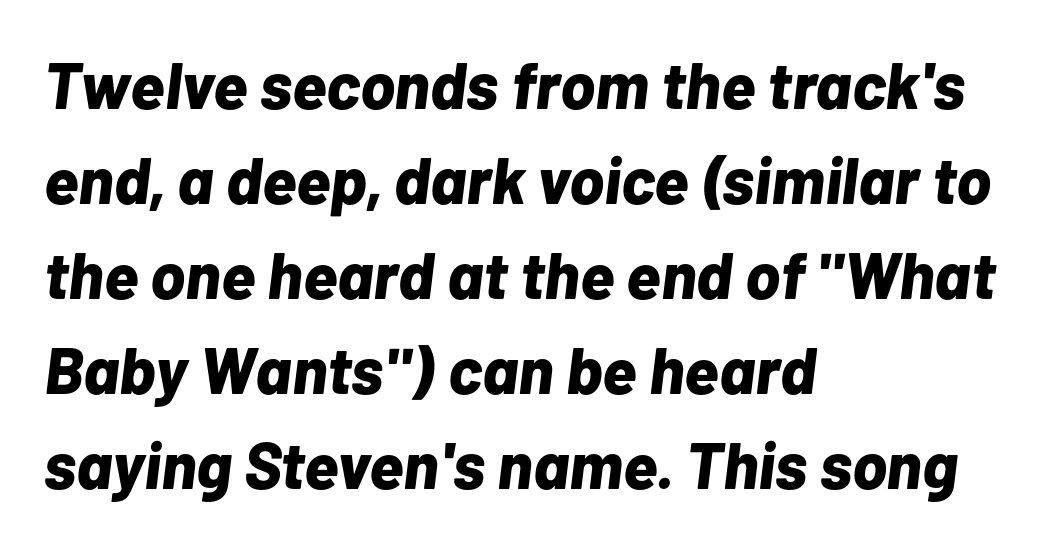
If you drew a line through each stem, it would be angled. Glance below the letters and you will spot only blank space. The ragged edge is on the right, which tells us the setting is flush left. The letters advance in unequal steps, a hallmark of proportional type. Letter spacing: default.
